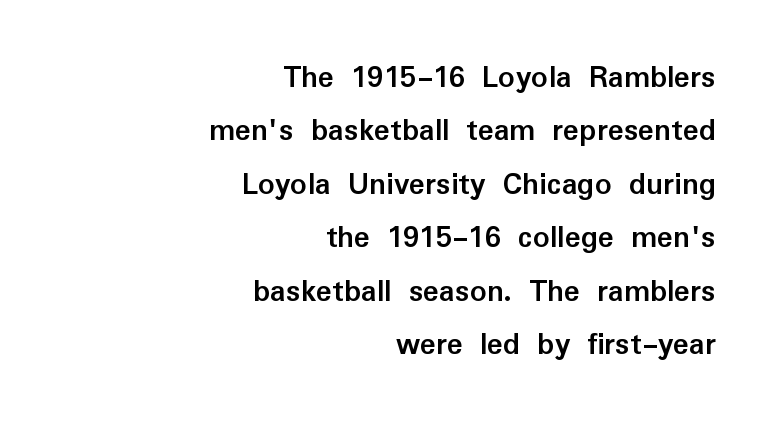
One-word summary of the alignment: right. These lines are rendered in a variable-pitch font. This sample uses an upright cut, with every glyph sitting square on the baseline. This is sans-serif lettering, the kind often seen on screens and signage. Bare-footed words on every line.
